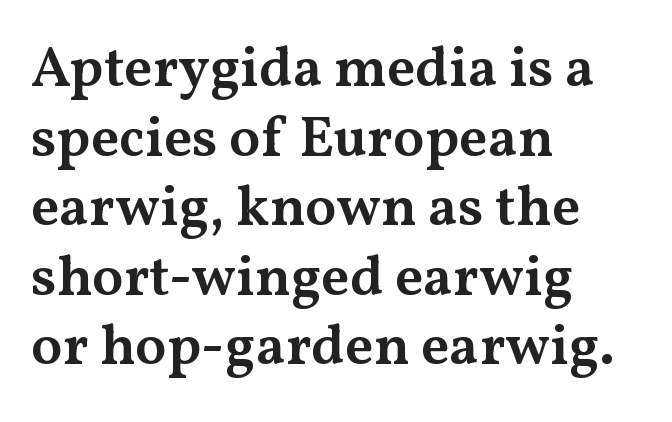
The type is set solid horizontally, with unmodified tracking. Here the designer chose a conventional face with non-uniform glyph widths. Every letter is mildly thick-stroked: semibold rather than bold. Posture: upright roman. Every row of glyphs begins at an identical x-position on the left.
